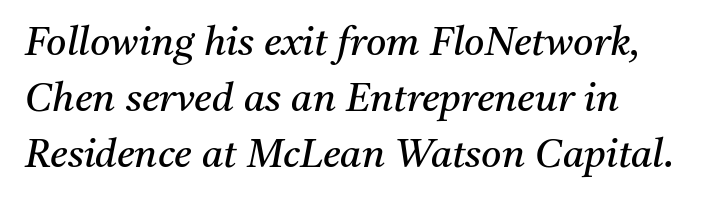
{"serif": "yes", "italic": "yes", "lean": "right", "slant_degrees": 11, "bold": "no", "weight": "regular", "width": "normal", "stroke_contrast": "medium", "x_height": "medium", "monospaced": "no", "underline": "no", "line_spacing": "normal", "line_spacing_ratio": 1.44, "letter_spacing": "normal", "letter_spacing_em": 0.0, "glyph_px": 39}
